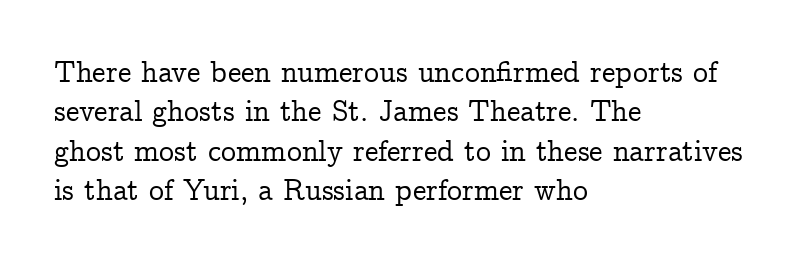
Tall strokes in this sample are plumb rather than angled. The designer left line spacing at the default. Every row of glyphs begins at an identical x-position on the left. Does extra space separate the letters? No, they use regular spacing.
